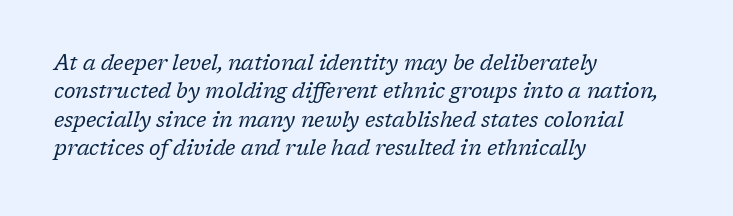
Slanted lettering throughout. Underline: absent. Horizontal bands of white between lines are of average thickness. The letterforms sit shoulder to shoulder at normal distance. The lines in this sample share a left origin and differ only in where they stop. Summary of weight: not heavy and not bold.
